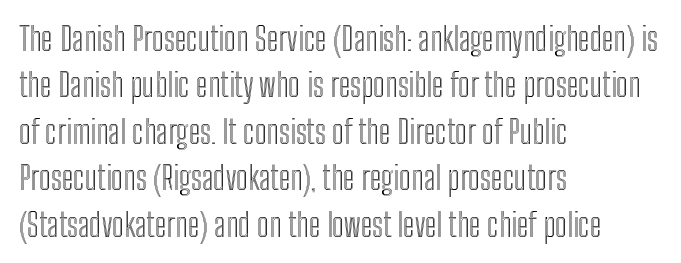
The letters advance in unequal steps, a hallmark of proportional type. The letters sit at their default tracking, neither squeezed nor spread. Alignment: flush left. The lines sit at an ordinary, default distance from one another. The strip under each line holds only bare page.
